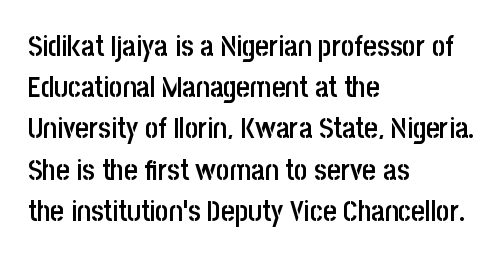
A fair bit of extra ink — the face is semibold, not bold. A typesetter would label this face a sans. These lines are rendered in a variable-pitch font. The leading is moderate, giving the passage an even texture. The ragged edge is on the right, which tells us the setting is flush left.
